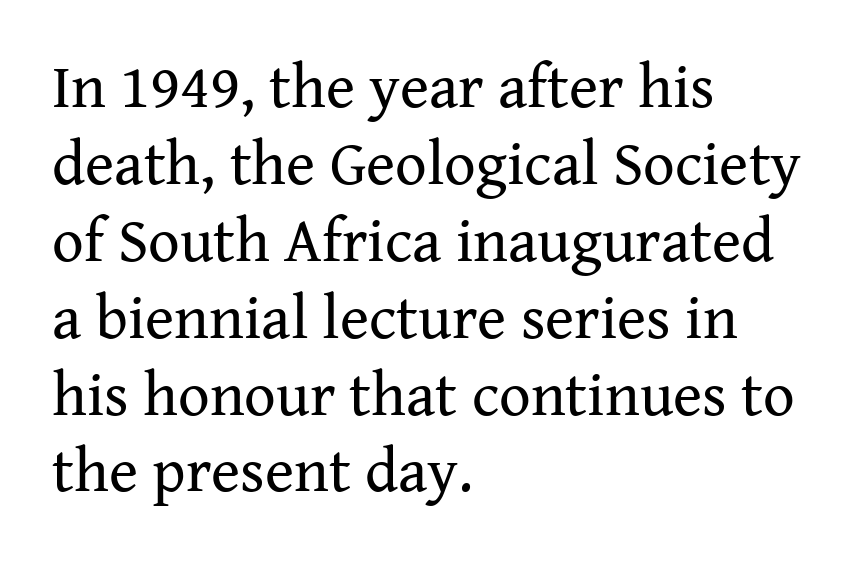
The designer went with a serif here, giving each stem small feet. Teacher's note: observe the even left margin — that is flush-left alignment. Think of a printed novel: that variable character pitch is what you see here. The font is comparable to plain body text, perhaps lighter. Style check: upright.
